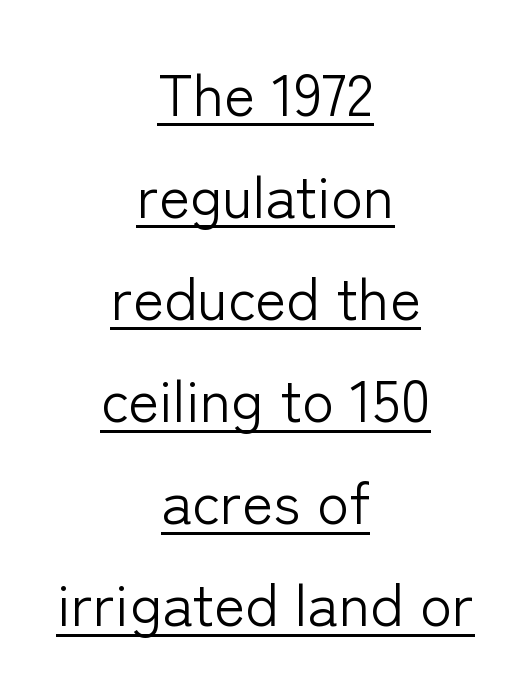
Inter-character spacing is left at the font's built-in metrics. Nothing heavy about these letters — not bold at all. Each letter keeps its own natural width here, so spacing adapts to shape. What kind of face is this? One without serifs — a sans.
